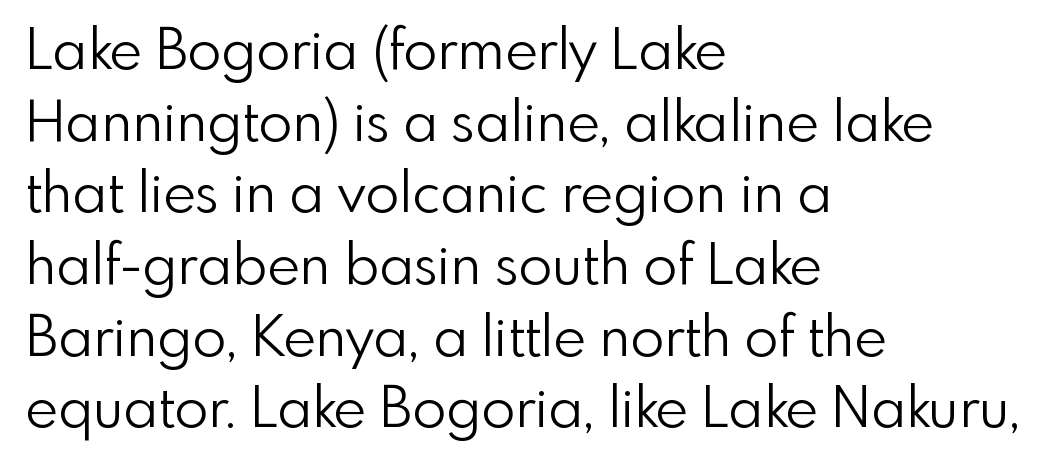
You can tell it's not italic because the verticals are truly vertical. This rendering features lettering with no underline. The letters advance in unequal steps, a hallmark of proportional type. Spacing between characters is what you'd get straight out of the box.
